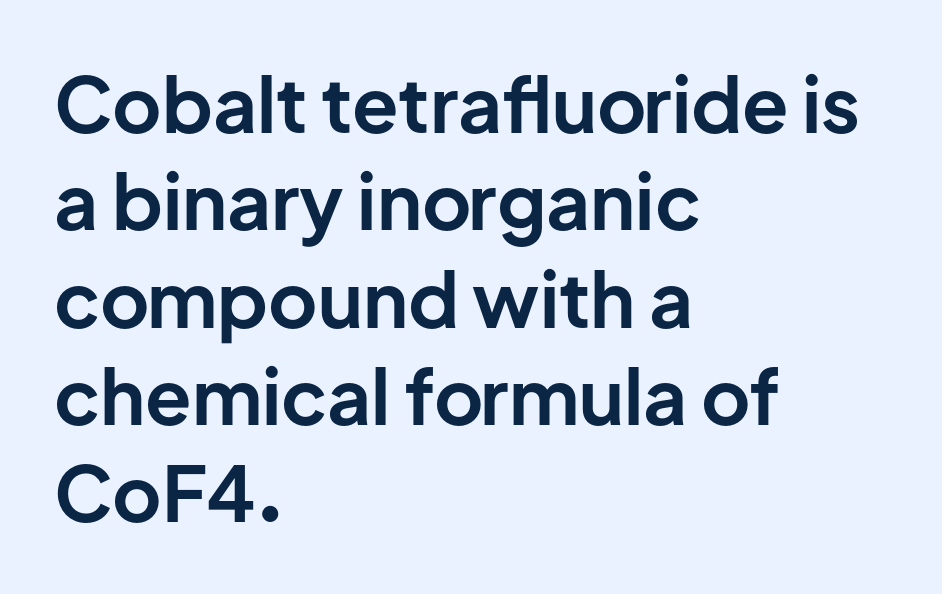
The rendering uses a bold face; every stroke is thick and dark. Leading: standard. Each letter keeps its own natural width here, so spacing adapts to shape. Compared with a centered layout, this one pins lines to the left instead. Short note: letters normally spaced. Does the type have serifs? No, each stem ends abruptly.
